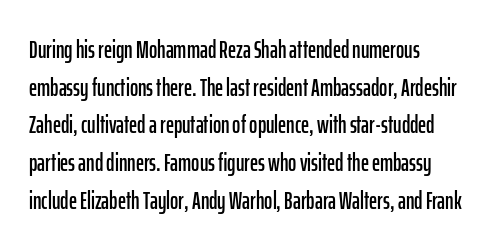
The image shows 25 px text type, upright; set left-aligned, normal line spacing (1.51x), normal letter spacing, not underlined.
